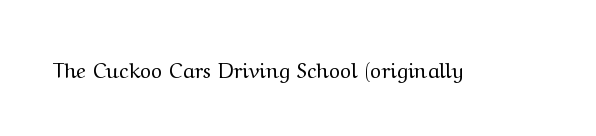
Q: Is the text bold? A: No.
Q: Is the text italic (slanted)? A: No, it is upright.
Q: Is the text underlined? A: No.
Q: Is the spacing between letters normal or unusually wide? A: Normal.
